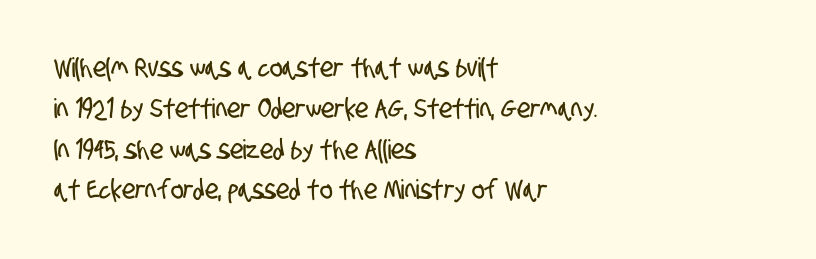
{"underline": "no", "align": "left", "line_spacing": "normal", "line_spacing_ratio": 1.51, "letter_spacing": "normal", "letter_spacing_em": 0.0, "glyph_px": 27}
